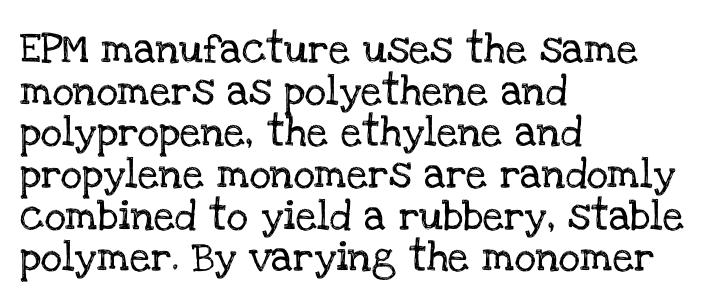
The image shows 30 px serif type, upright; set left-aligned, normal line spacing (1.39x), normal letter spacing, not underlined; low stroke contrast and a large x-height.
